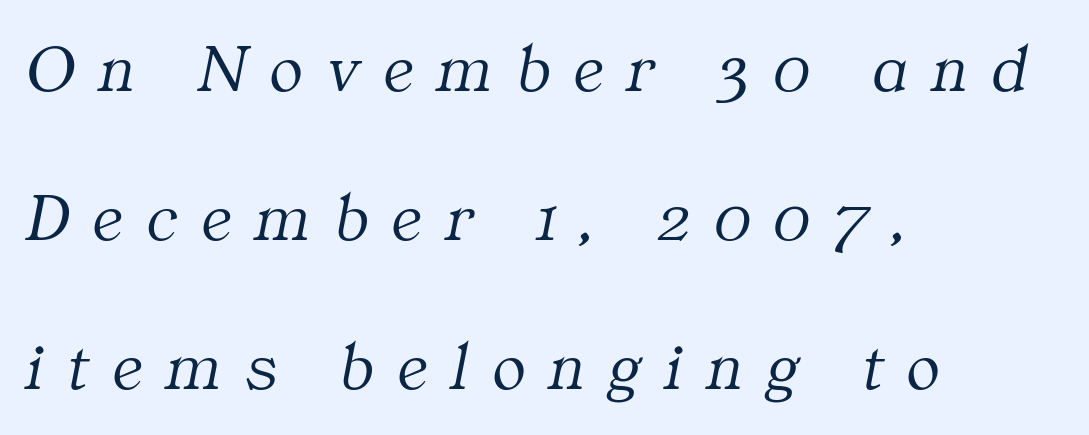
A typesetter would call this proportional, since set widths differ per character. Little horizontal feet cap the strokes, marking this as serif type. Honestly, the letter spacing is so wide it's the main thing you notice. Caption: face not bold, strokes unweighted. Italic? Definitely — the glyphs are oblique.
